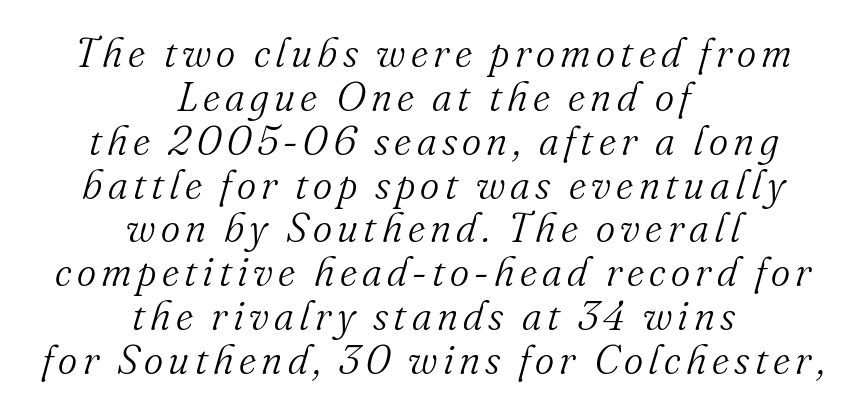
The image shows 41 px light serif type, italic (leaning right); set centered, tight line spacing (1.07x), not underlined; medium stroke contrast and a small x-height.
